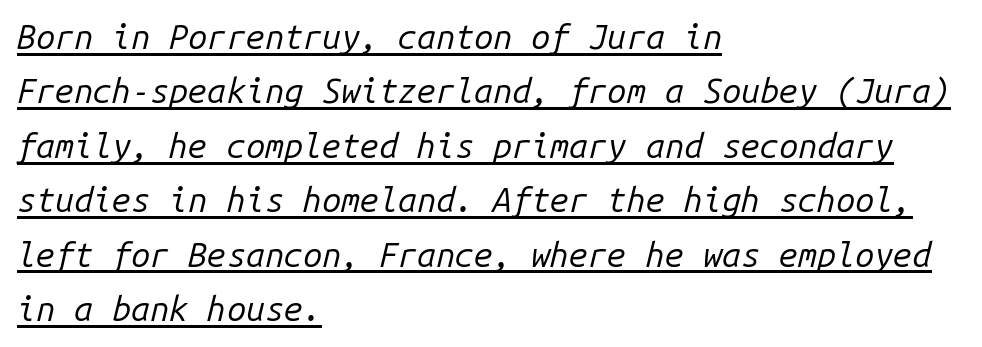
Q: Is the text bold? A: No.
Q: Is the text italic (slanted)? A: Yes, it leans right by about 14 degrees.
Q: Is the text underlined? A: Yes.
Q: How is the paragraph aligned? A: Left-aligned.
Q: Is the spacing between letters normal or unusually wide? A: Normal.
Q: Is the spacing between lines tight, normal or loose? A: Normal.
Q: Width (condensed, normal, or wide)? A: Normal.
Q: Stroke contrast? A: Low.
Q: x-height? A: Medium.
Q: Monospaced? A: Yes.
